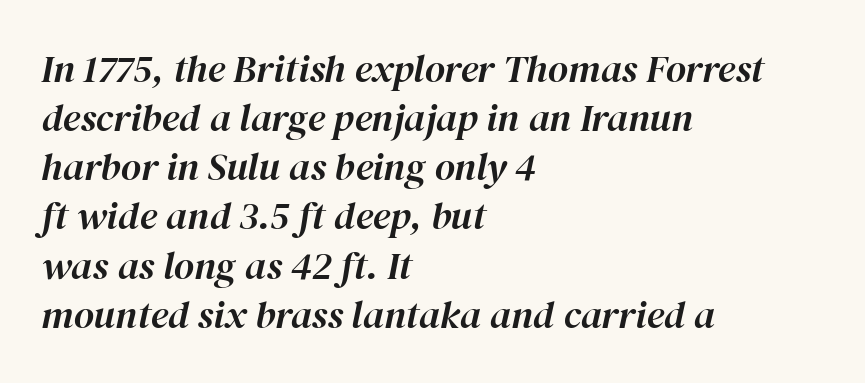
{"italic": "yes", "lean": "right", "slant_degrees": 12, "width": "normal", "stroke_contrast": "high", "x_height": "medium", "monospaced": "no", "underline": "no", "align": "left", "line_spacing": "normal", "line_spacing_ratio": 1.26, "letter_spacing": "normal", "letter_spacing_em": 0.0, "glyph_px": 39}
